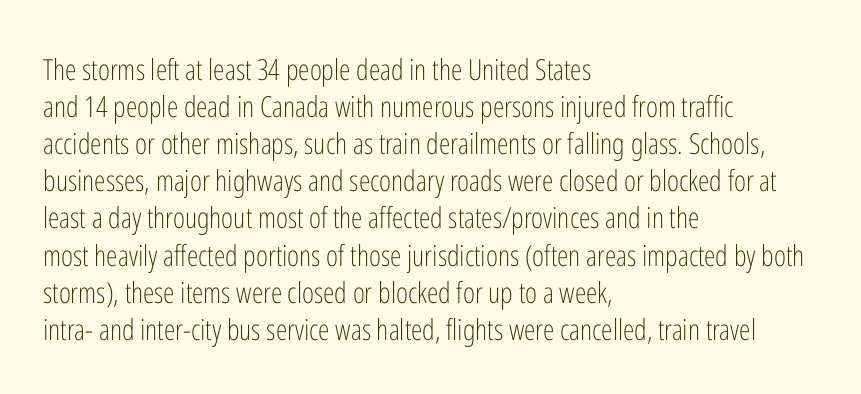
The foot of each line stays bare and open. The horizontal fit of the characters is conventional and even. A quiet, ordinary-to-light weight characterises the typeface. The passage shown is typeset with a sans-serif family. A typesetter would mark this as roman, not italic.
